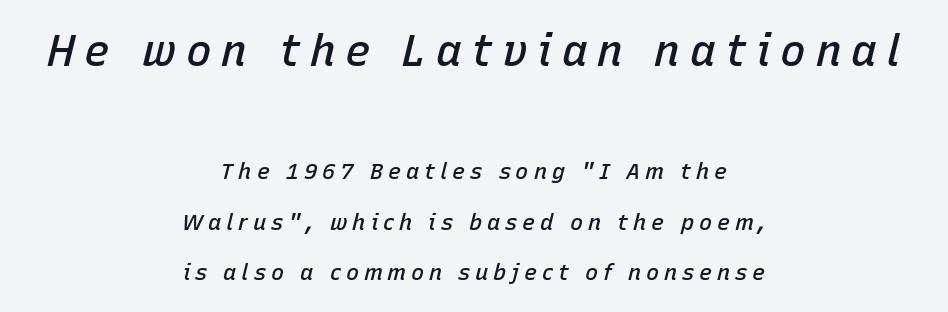
Q: Is the text bold? A: Semi-bold.
Q: Is the text italic (slanted)? A: Yes, it leans right by about 15 degrees.
Q: Is the text underlined? A: No.
Q: How is the paragraph aligned? A: Centered.
Q: Is the spacing between letters normal or unusually wide? A: Unusually wide.
Q: Is the spacing between lines tight, normal or loose? A: Loose.
Q: Which block of text is set in a larger size, the first (top) or the second (bottom)? A: The first (top) one.
Q: Width (condensed, normal, or wide)? A: Normal.
Q: Stroke contrast? A: Low.
Q: x-height? A: Medium.
Q: Monospaced? A: No.
